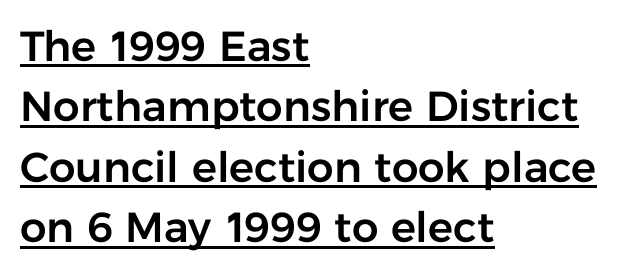
The image shows 42 px sans-serif type, upright; set left-aligned, normal line spacing (1.44x), normal letter spacing, underlined; low stroke contrast and a medium x-height.
